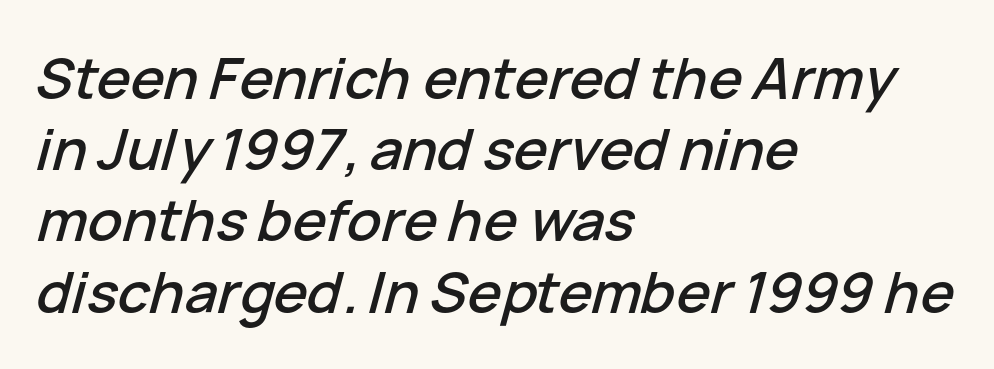
The image shows 57 px text type, italic (leaning right); set left-aligned, normal line spacing (1.25x), normal letter spacing, not underlined; low stroke contrast and a medium x-height.
